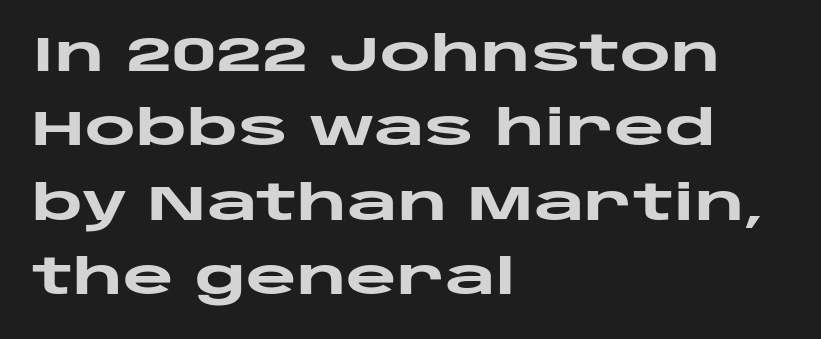
The image shows 49 px heavy, wide sans-serif type, upright; set left-aligned, normal line spacing (1.52x), normal letter spacing, not underlined; low stroke contrast and a large x-height.
